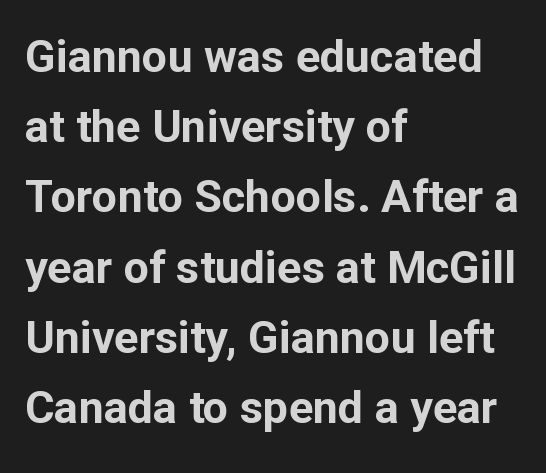
Rows of type keep a routine distance in the vertical direction. Vertical strokes here are truly vertical. Spacing between characters is what you'd get straight out of the box. Is the block centered? No — it sits flush against the left margin. Proportional: the letters do not fall into vertical columns. A sans-serif font was chosen for this passage.
